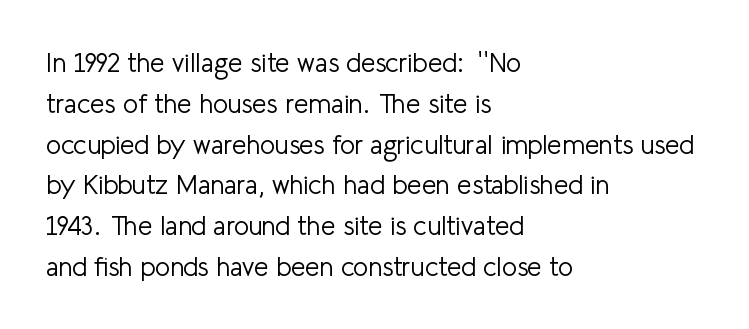
The image shows 26 px text type, upright; set left-aligned, normal line spacing (1.57x), normal letter spacing, not underlined.
